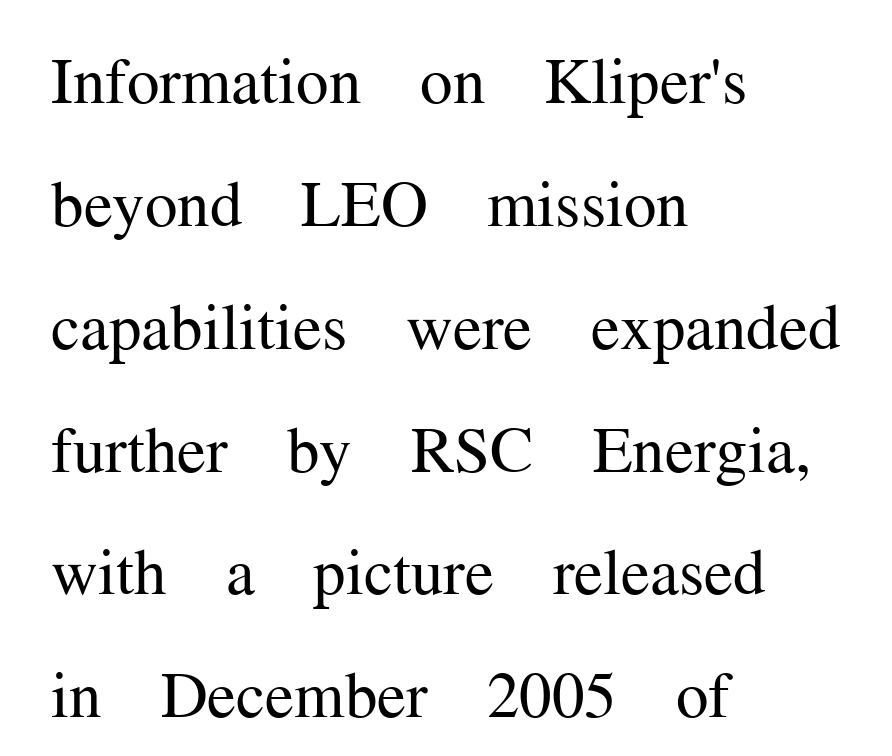
If you drew a ruler down the left edge, every line would touch it. No extra ink here — the face is not bold. Font category for this specimen: serif. You could call the tracking neutral — neither tight nor loose. A typesetter would mark this as roman, not italic. You could not count columns in this text — the font is proportionally spaced.
